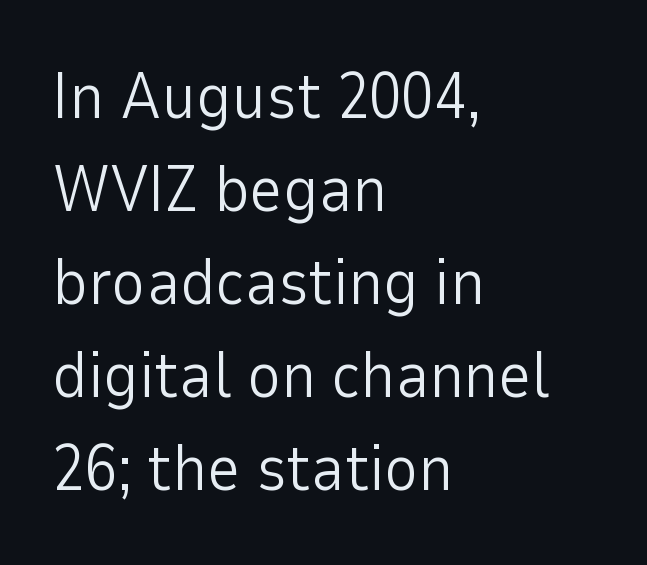
{"serif": "no", "italic": "no", "bold": "no", "weight": "light", "width": "normal", "stroke_contrast": "low", "x_height": "medium", "monospaced": "no", "underline": "no", "align": "left", "line_spacing": "normal", "line_spacing_ratio": 1.43, "letter_spacing": "normal", "letter_spacing_em": 0.0, "glyph_px": 65}
